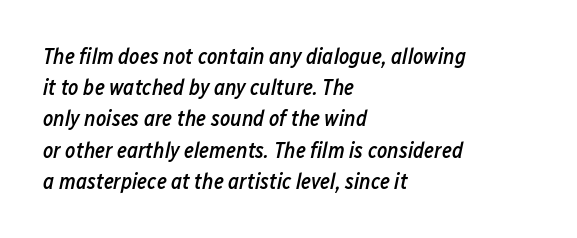
Q: Is the text bold? A: Semi-bold.
Q: Is the text italic (slanted)? A: Yes, it leans right by about 12 degrees.
Q: Is the text underlined? A: No.
Q: How is the paragraph aligned? A: Left-aligned.
Q: Is the spacing between letters normal or unusually wide? A: Normal.
Q: Is the spacing between lines tight, normal or loose? A: Normal.
